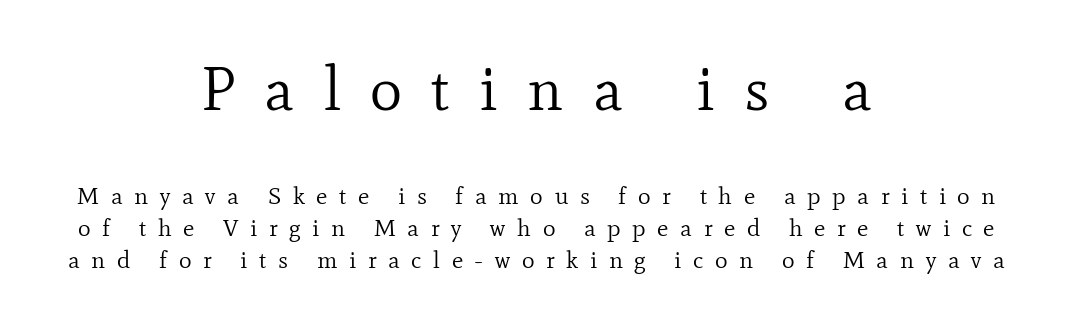
Posture: straight, roman, zero tilt. The rendering shrinks the type as you move from the upper chunk to the lower. Proportional: the letters do not fall into vertical columns. Caption: face not bold, strokes unweighted. One-word summary of the alignment: center. Anything drawn beneath the words? Only blank space.
